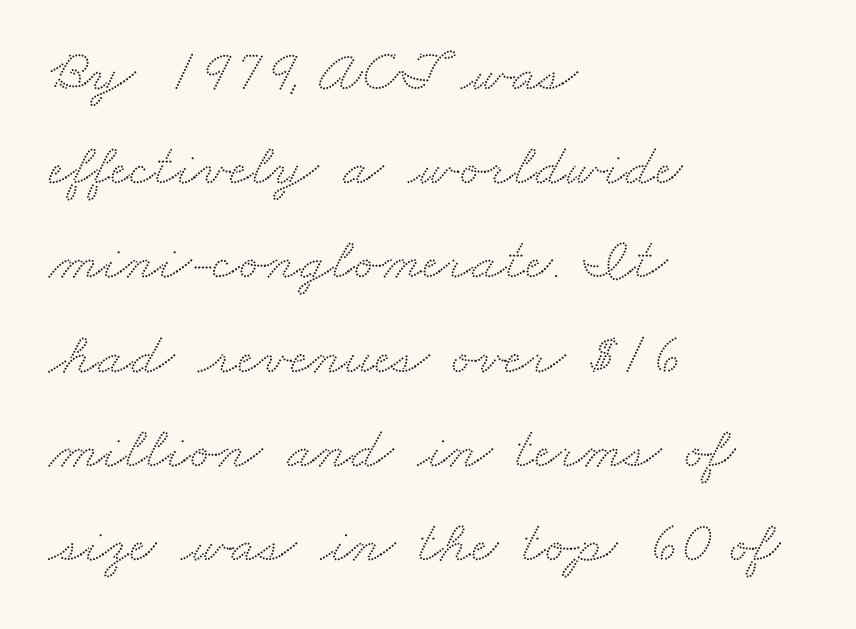
The image shows 60 px wide serif type; set left-aligned, normal line spacing (1.57x), normal letter spacing, not underlined; medium stroke contrast and a small x-height.
